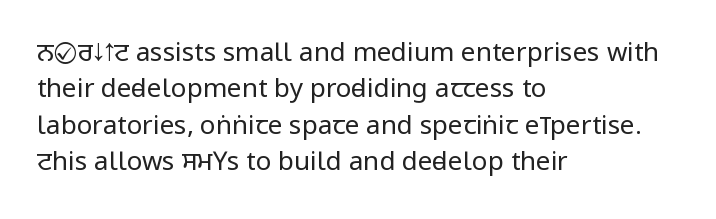
Q: Is the text bold? A: No.
Q: Is the text italic (slanted)? A: No, it is upright.
Q: Is the text underlined? A: No.
Q: How is the paragraph aligned? A: Left-aligned.
Q: Is the spacing between letters normal or unusually wide? A: Normal.
Q: Is the spacing between lines tight, normal or loose? A: Normal.
